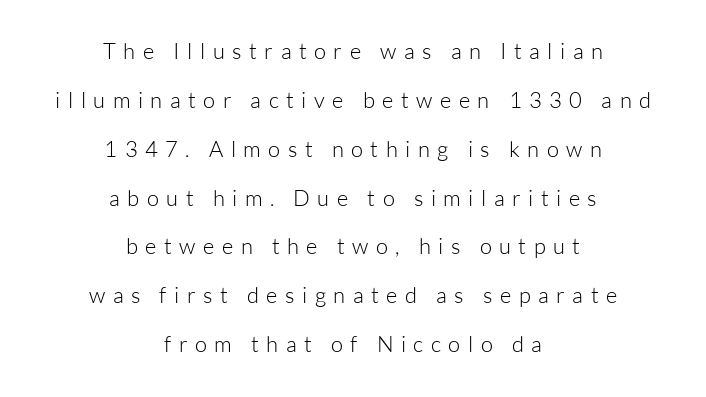
{"italic": "no", "bold": "no", "underline": "no", "align": "center", "line_spacing": "loose", "line_spacing_ratio": 2.22, "letter_spacing": "wide", "letter_spacing_em": 0.34, "glyph_px": 22}
